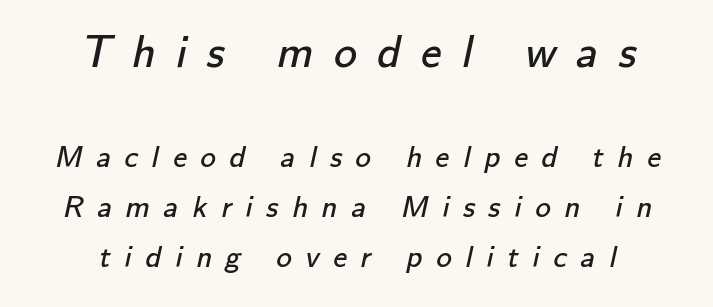
{"serif": "no", "bold": "no", "weight": "regular", "width": "normal", "stroke_contrast": "low", "x_height": "small", "monospaced": "no", "underline": "no", "line_spacing": "normal", "line_spacing_ratio": 1.61, "letter_spacing": "wide", "letter_spacing_em": 0.44, "larger_block": "first", "size_ratio": 1.48, "glyph_px": 46}
